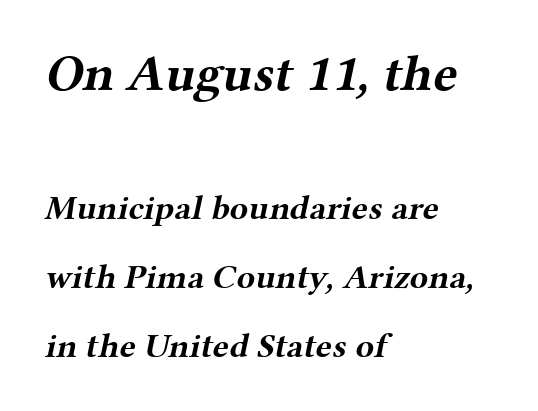
The image shows 51 px bold, wide serif type; set left-aligned, loose line spacing (2.03x), normal letter spacing, not underlined; the first (top) block is 1.5x larger; medium stroke contrast and a medium x-height.
